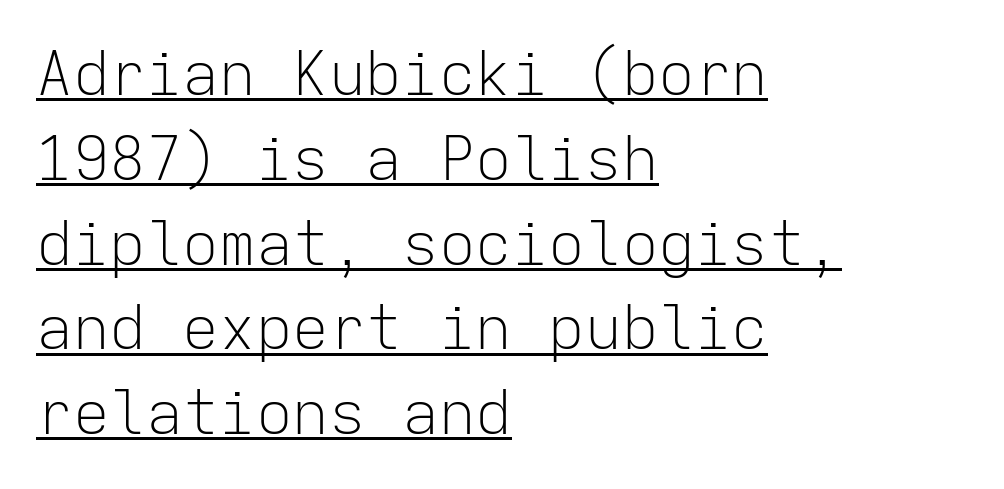
The image shows 61 px light sans-serif type, upright, monospaced; set left-aligned, normal line spacing (1.39x), normal letter spacing, underlined; low stroke contrast and a medium x-height.
